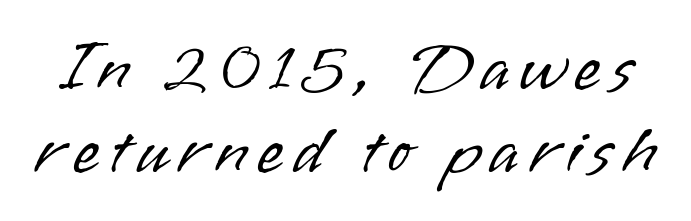
The passage shown is not underscored anywhere. Spacing verdict: proportional, widths tailored to each character. Typographically, this falls in the sans-serif category.
